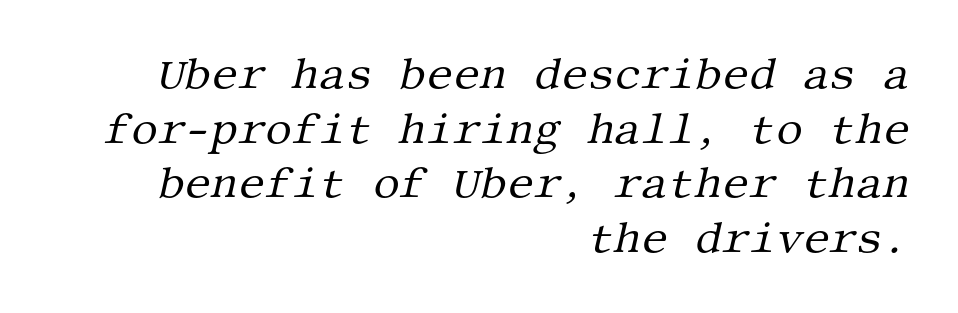
The image shows 42 px regular-weight serif type, italic (leaning right); set right-aligned, normal line spacing (1.3x), normal letter spacing, not underlined; medium stroke contrast and a large x-height.
